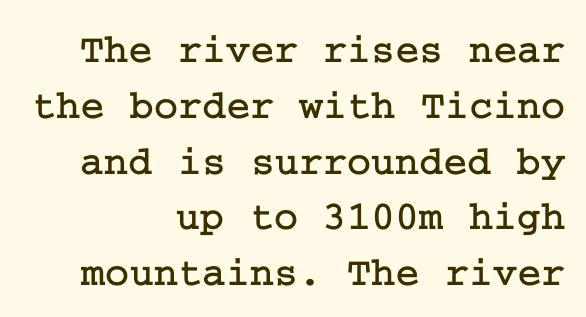
The image shows 41 px serif type, upright; set right-aligned, normal line spacing (1.36x), normal letter spacing, not underlined; low stroke contrast and a medium x-height.
